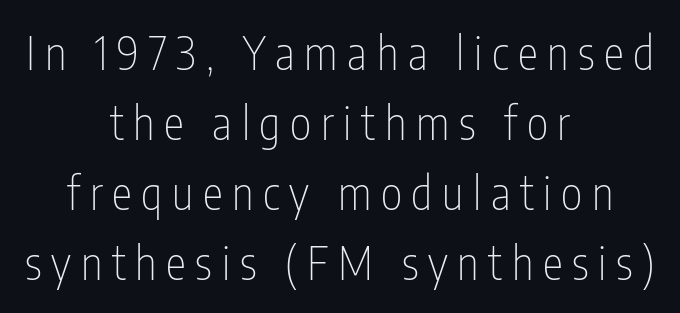
The image shows 46 px thin, condensed sans-serif type, upright; set centered, normal line spacing (1.52x), unusually wide letter spacing (+0.21 em), not underlined; low stroke contrast and a medium x-height.
